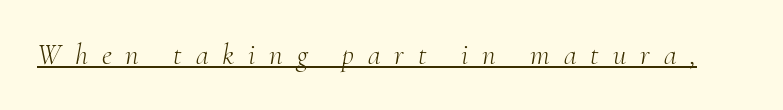
Each letter keeps its own natural width here, so spacing adapts to shape. This is underlined copy, the kind a proofreader might mark for attention. A typesetter would mark this as italic. Is this a sans? No — the strokes have serifs. Substantial extra tracking has been applied to these lines.
